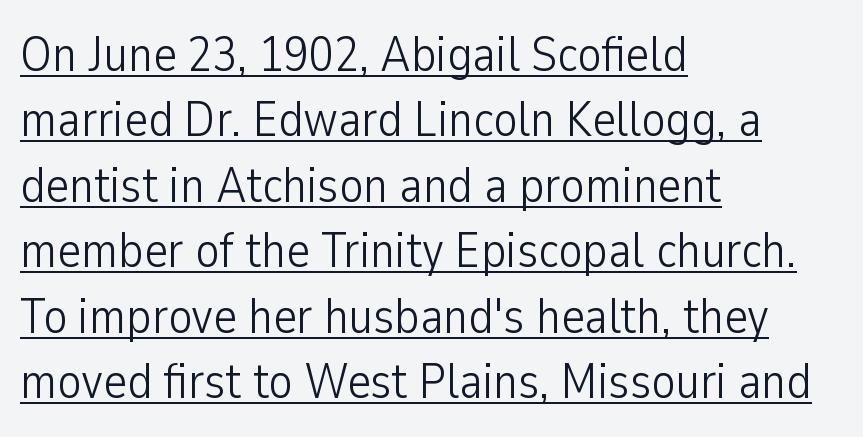
Q: Is the text bold? A: No.
Q: Is the text italic (slanted)? A: No, it is upright.
Q: Is the typeface a serif or a sans-serif typeface? A: Sans-serif.
Q: Is the text underlined? A: Yes.
Q: How is the paragraph aligned? A: Left-aligned.
Q: Is the spacing between letters normal or unusually wide? A: Normal.
Q: Is the spacing between lines tight, normal or loose? A: Normal.
Q: Width (condensed, normal, or wide)? A: Condensed.
Q: Stroke contrast? A: Low.
Q: x-height? A: Medium.
Q: Monospaced? A: No.
